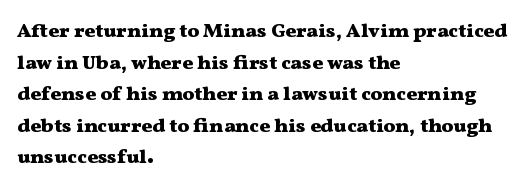
Q: Is the text bold? A: Yes.
Q: Is the text italic (slanted)? A: No, it is upright.
Q: Is the text underlined? A: No.
Q: How is the paragraph aligned? A: Left-aligned.
Q: Is the spacing between letters normal or unusually wide? A: Normal.
Q: Is the spacing between lines tight, normal or loose? A: Normal.
